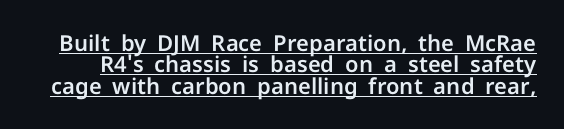
Q: Is the text italic (slanted)? A: No, it is upright.
Q: Is the text underlined? A: Yes.
Q: Is the spacing between letters normal or unusually wide? A: Normal.
Q: Is the spacing between lines tight, normal or loose? A: Tight.
